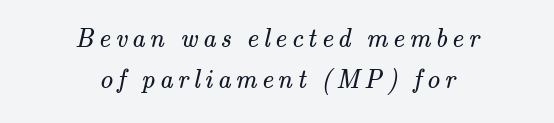
The image shows 26 px text type; set centered, normal line spacing (1.59x), not underlined.
